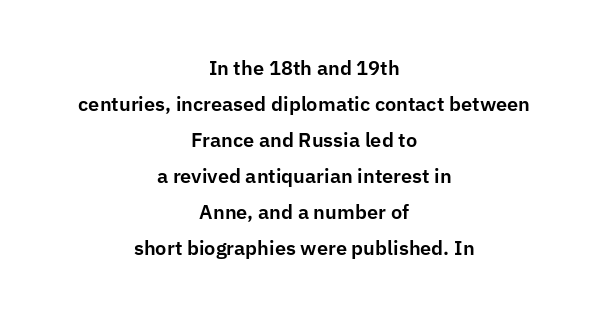
The image shows 20 px text type, upright; set centered, line spacing 1.8x, normal letter spacing, not underlined.
